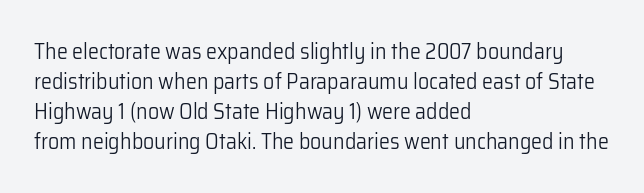
{"italic": "no", "bold": "no", "underline": "no", "align": "left", "line_spacing": "normal", "line_spacing_ratio": 1.36, "letter_spacing": "normal", "letter_spacing_em": 0.0, "glyph_px": 22}
